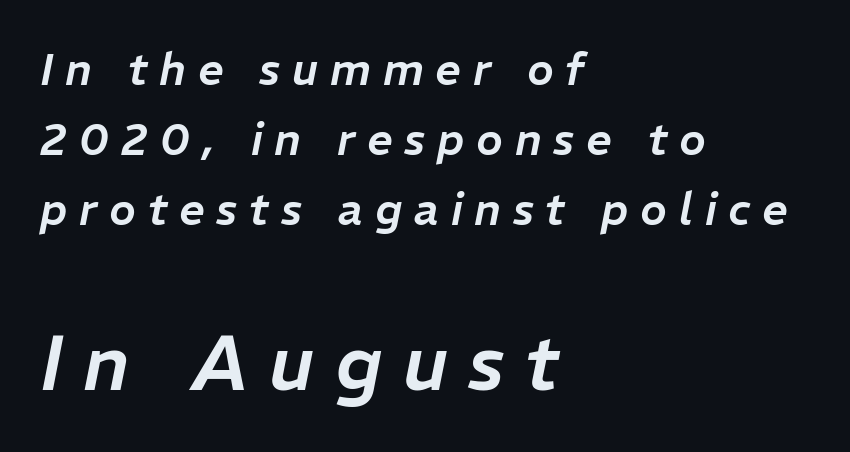
The image shows 78 px text type, italic (leaning right); set left-aligned, normal line spacing (1.56x), unusually wide letter spacing (+0.26 em), not underlined; the second (bottom) block is 1.73x larger; low stroke contrast and a medium x-height.
